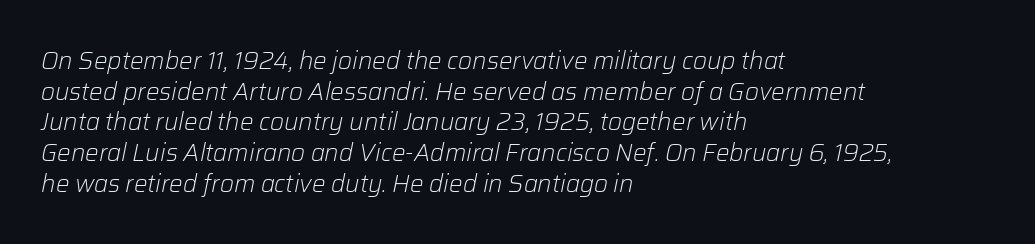
The characters are drawn with everyday or finer stroke widths. The passage shown stacks its lines at a standard gap. Just letters on the line, the space beneath them empty. This sample uses plain, unmodified letter spacing. Italic: yes, the glyphs are oblique.
